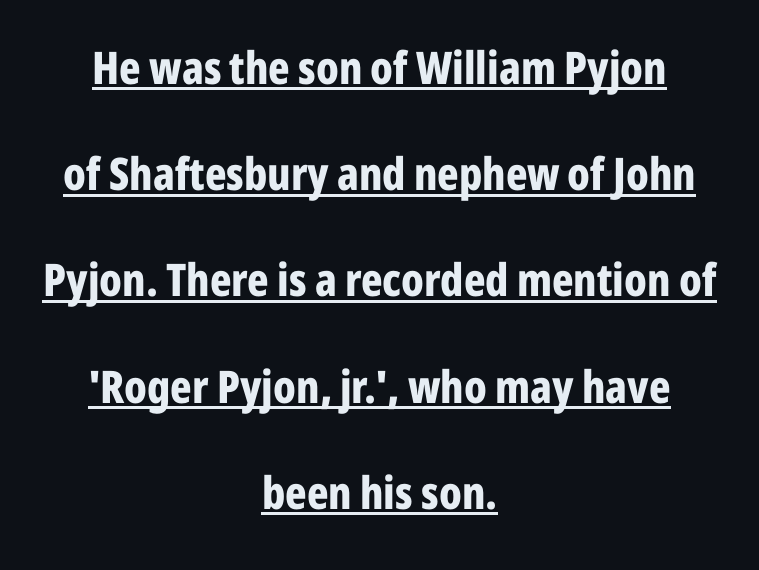
Q: Is the text bold? A: Yes.
Q: Is the text italic (slanted)? A: No, it is upright.
Q: Is the typeface a serif or a sans-serif typeface? A: Sans-serif.
Q: Is the text underlined? A: Yes.
Q: How is the paragraph aligned? A: Centered.
Q: Is the spacing between letters normal or unusually wide? A: Normal.
Q: Is the spacing between lines tight, normal or loose? A: Loose.
Q: Width (condensed, normal, or wide)? A: Condensed.
Q: Stroke contrast? A: Low.
Q: x-height? A: Medium.
Q: Monospaced? A: No.
